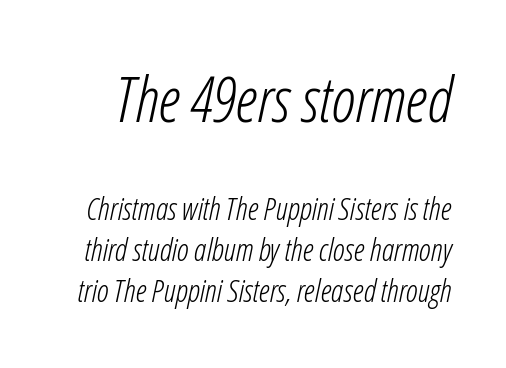
The image shows 62 px light, condensed type, italic (leaning right); set normal line spacing (1.32x), normal letter spacing, not underlined; the first (top) block is 2.0x larger; low stroke contrast and a medium x-height.
